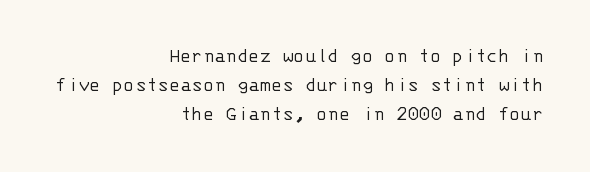
{"italic": "no", "bold": "no", "underline": "no", "align": "right", "line_spacing": "normal", "line_spacing_ratio": 1.38, "letter_spacing": "normal", "letter_spacing_em": 0.0, "glyph_px": 21}
